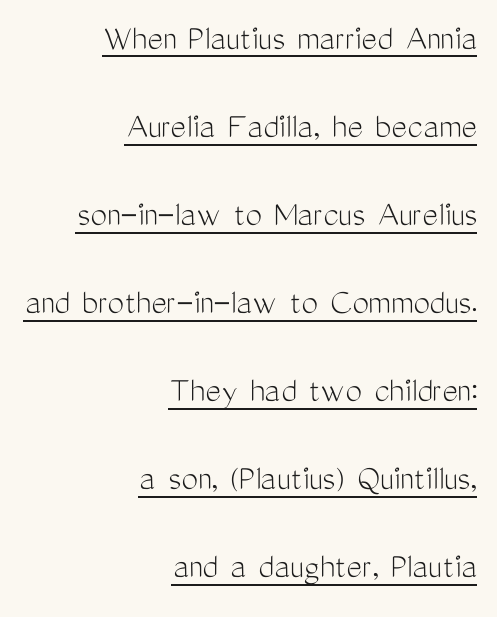
The image shows 37 px light, condensed sans-serif type, upright; set right-aligned, loose line spacing (2.38x), normal letter spacing, underlined; medium stroke contrast and a medium x-height.
